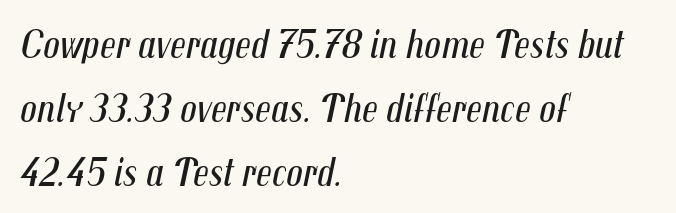
The image shows 41 px regular-weight, condensed type, italic (leaning right); set left-aligned, normal line spacing (1.56x), normal letter spacing, not underlined; medium stroke contrast and a medium x-height.
